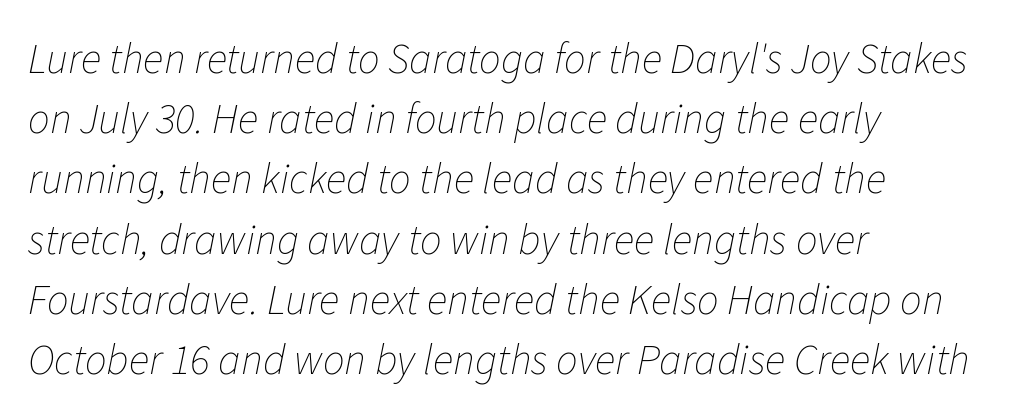
Ink coverage per letter is moderate at most. Slanted lettering throughout. The type is set solid horizontally, with unmodified tracking. You could not count columns in this text — the font is proportionally spaced. Rows of type keep a routine distance in the vertical direction.
